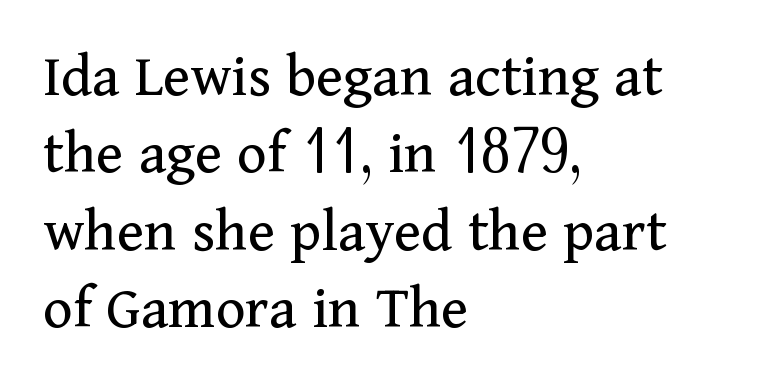
The image shows 63 px regular-weight serif type, upright; set left-aligned, line spacing 1.23x, normal letter spacing, not underlined; medium stroke contrast and a medium x-height.
